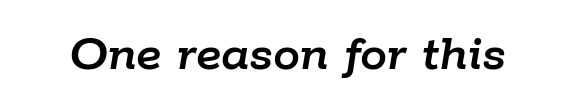
Q: Is the text italic (slanted)? A: Yes, it leans right by about 9 degrees.
Q: Is the text underlined? A: No.
Q: Is the spacing between letters normal or unusually wide? A: Normal.
Q: Width (condensed, normal, or wide)? A: Normal.
Q: Stroke contrast? A: Low.
Q: x-height? A: Medium.
Q: Monospaced? A: No.
